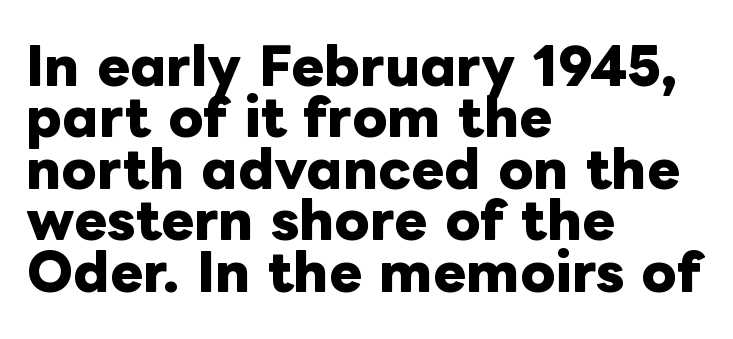
Q: Is the text bold? A: Yes.
Q: Is the text italic (slanted)? A: No, it is upright.
Q: Is the text underlined? A: No.
Q: How is the paragraph aligned? A: Left-aligned.
Q: Is the spacing between letters normal or unusually wide? A: Normal.
Q: Is the spacing between lines tight, normal or loose? A: Tight.
Q: Width (condensed, normal, or wide)? A: Normal.
Q: Stroke contrast? A: Low.
Q: x-height? A: Medium.
Q: Monospaced? A: No.
